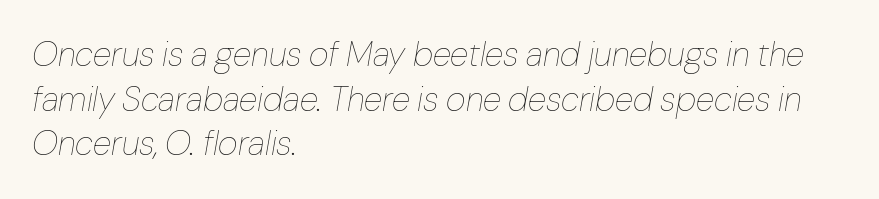
Q: Is the text bold? A: No.
Q: Is the text italic (slanted)? A: Yes, it leans right by about 10 degrees.
Q: Is the text underlined? A: No.
Q: How is the paragraph aligned? A: Left-aligned.
Q: Is the spacing between letters normal or unusually wide? A: Normal.
Q: Is the spacing between lines tight, normal or loose? A: Normal.
Q: Width (condensed, normal, or wide)? A: Normal.
Q: Stroke contrast? A: Low.
Q: x-height? A: Medium.
Q: Monospaced? A: No.
